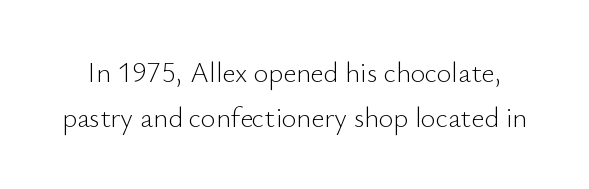
Q: Is the text bold? A: No.
Q: Is the text italic (slanted)? A: No, it is upright.
Q: Is the typeface a serif or a sans-serif typeface? A: Sans-serif.
Q: Is the text underlined? A: No.
Q: Is the spacing between letters normal or unusually wide? A: Normal.
Q: Is the spacing between lines tight, normal or loose? A: Normal.
Q: Width (condensed, normal, or wide)? A: Normal.
Q: Stroke contrast? A: Low.
Q: x-height? A: Small.
Q: Monospaced? A: No.
